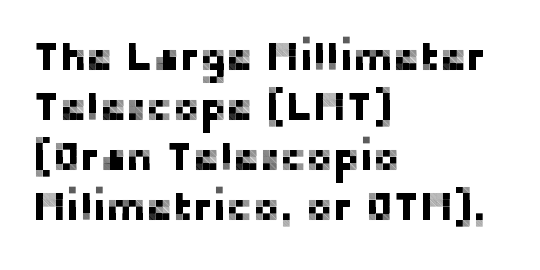
{"serif": "no", "italic": "no", "width": "normal", "stroke_contrast": "low", "x_height": "medium", "monospaced": "no", "underline": "no", "align": "left", "line_spacing": "normal", "line_spacing_ratio": 1.25, "letter_spacing": "normal", "letter_spacing_em": 0.0, "glyph_px": 40}
